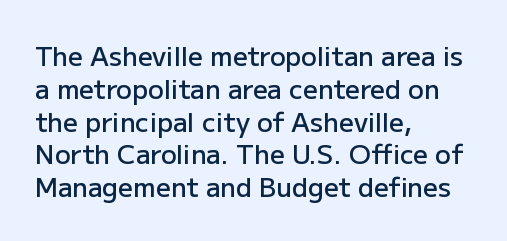
Typesetter's note: demi weight, one step under bold. Casual observation: everything's shoved over to the left. Words float on clear page, feet unadorned. The type sits square on the baseline with zero lean. Evenly set lines give the paragraph a standard silhouette. No extra tracking has been applied to these lines.
